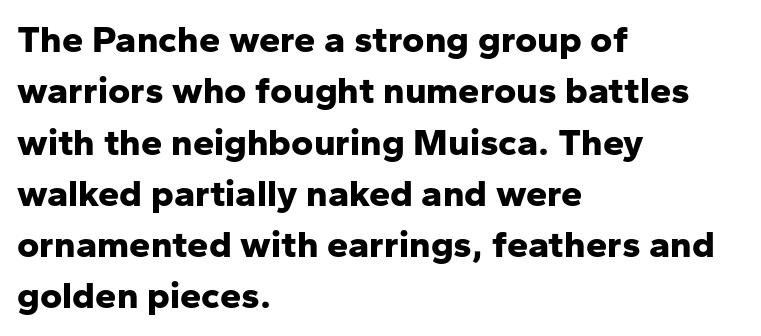
Q: Is the text bold? A: Yes.
Q: Is the text italic (slanted)? A: No, it is upright.
Q: Is the typeface a serif or a sans-serif typeface? A: Sans-serif.
Q: Is the text underlined? A: No.
Q: How is the paragraph aligned? A: Left-aligned.
Q: Is the spacing between letters normal or unusually wide? A: Normal.
Q: Is the spacing between lines tight, normal or loose? A: Normal.
Q: Width (condensed, normal, or wide)? A: Normal.
Q: Stroke contrast? A: Low.
Q: x-height? A: Medium.
Q: Monospaced? A: No.
